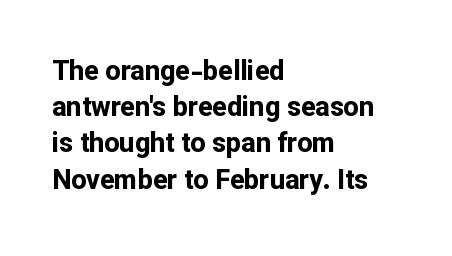
Does the weight exceed regular? Yes, all the way to bold. Inter-character spacing is left at the font's built-in metrics. If you drew a ruler down the left edge, every line would touch it. Only glyphs here, with clear space below each row. This sample keeps an unexceptional amount of space between lines.
